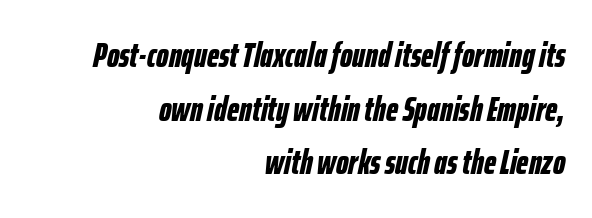
The image shows 35 px bold, condensed type, italic (leaning right); set right-aligned, normal line spacing (1.53x), normal letter spacing, not underlined; low stroke contrast and a medium x-height.
